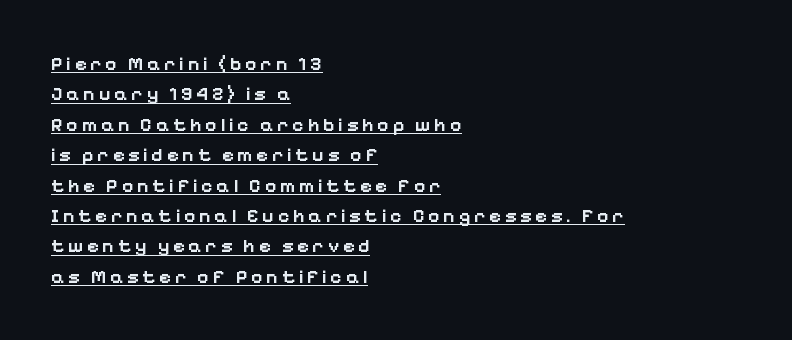
Q: Is the text bold? A: Semi-bold.
Q: Is the text italic (slanted)? A: No, it is upright.
Q: Is the text underlined? A: Yes.
Q: How is the paragraph aligned? A: Left-aligned.
Q: Is the spacing between lines tight, normal or loose? A: Normal.
